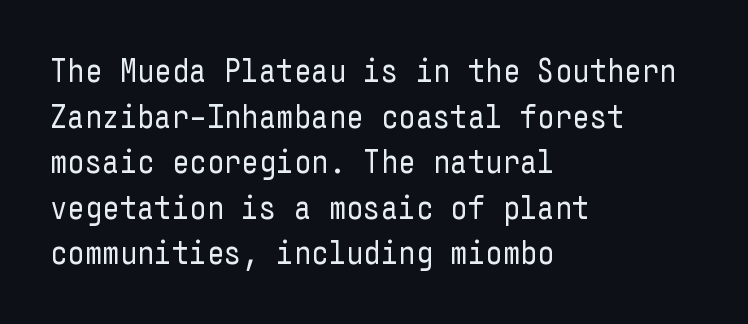
The image shows 34 px regular-weight, condensed sans-serif type, upright; set left-aligned, normal line spacing (1.34x), normal letter spacing, not underlined; low stroke contrast and a medium x-height.
